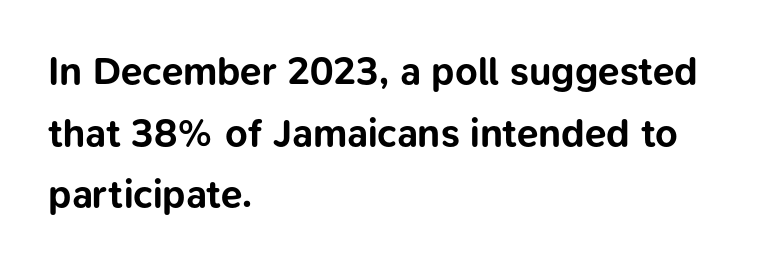
The image shows 39 px bold sans-serif type, upright; set left-aligned, normal line spacing (1.58x), normal letter spacing, not underlined; low stroke contrast and a medium x-height.
